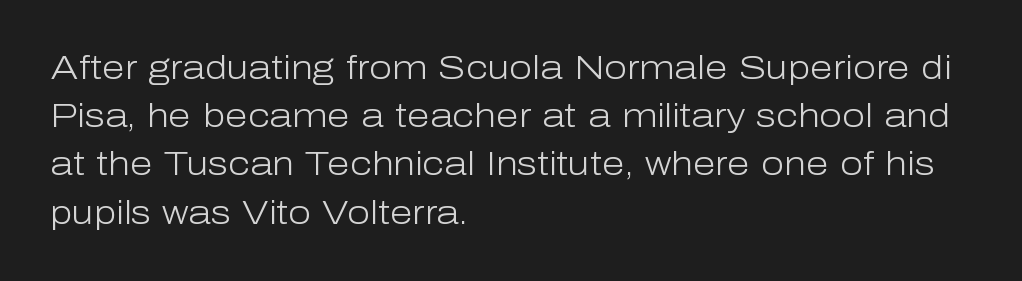
Q: Is the text bold? A: No.
Q: Is the text italic (slanted)? A: No, it is upright.
Q: Is the typeface a serif or a sans-serif typeface? A: Sans-serif.
Q: Is the text underlined? A: No.
Q: How is the paragraph aligned? A: Left-aligned.
Q: Is the spacing between letters normal or unusually wide? A: Normal.
Q: Is the spacing between lines tight, normal or loose? A: Normal.
Q: Width (condensed, normal, or wide)? A: Normal.
Q: Stroke contrast? A: Low.
Q: x-height? A: Medium.
Q: Monospaced? A: No.
